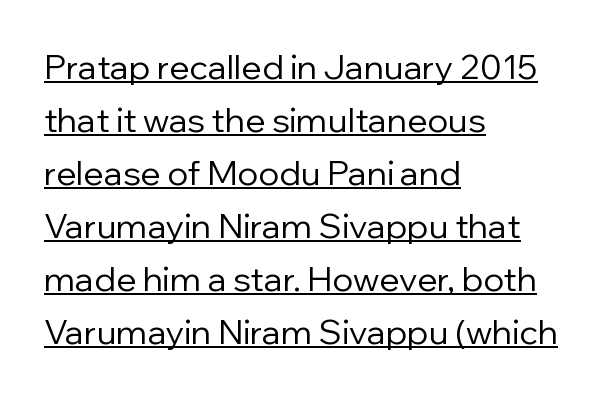
Italic: no, the glyphs are upright roman. Grotesque or geometric, the face here clearly has no serifs. Decoration check: the copy is underlined. In CSS terms this would be text-align: left. These lines are rendered in a variable-pitch font.
